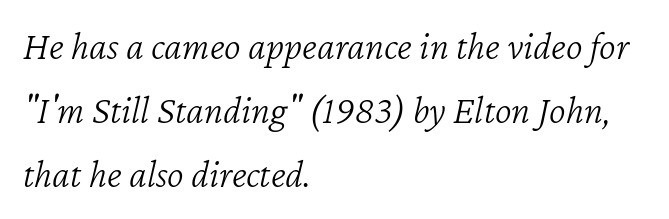
The image shows 40 px light type, italic (leaning right); set left-aligned, normal line spacing (1.6x), normal letter spacing, not underlined; low stroke contrast and a medium x-height.
